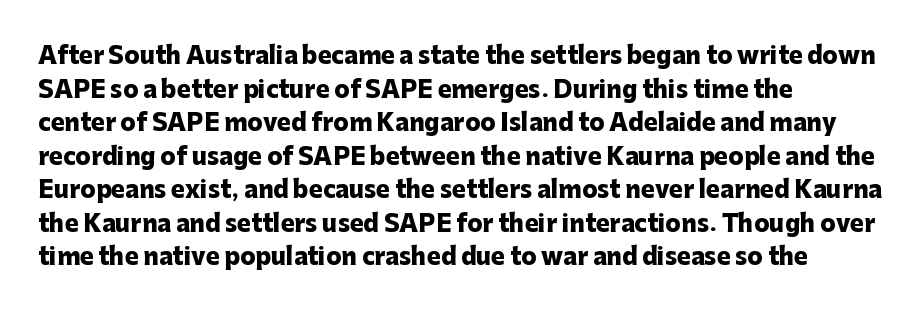
Q: Is the text bold? A: Yes.
Q: Is the text italic (slanted)? A: No, it is upright.
Q: Is the text underlined? A: No.
Q: How is the paragraph aligned? A: Left-aligned.
Q: Is the spacing between letters normal or unusually wide? A: Normal.
Q: Is the spacing between lines tight, normal or loose? A: Normal.
